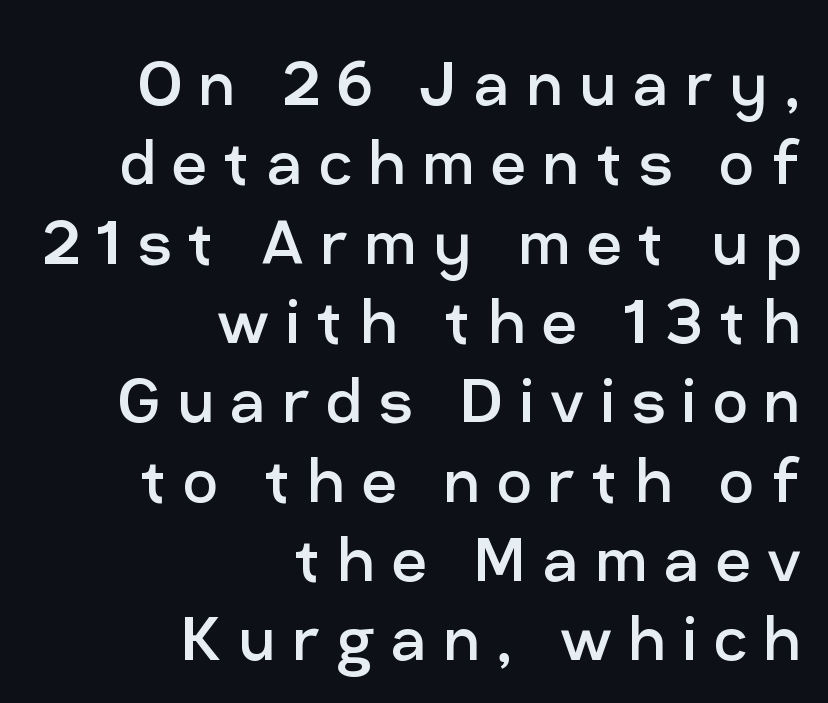
Q: Is the text bold? A: No.
Q: Is the text italic (slanted)? A: No, it is upright.
Q: Is the typeface a serif or a sans-serif typeface? A: Sans-serif.
Q: Is the text underlined? A: No.
Q: How is the paragraph aligned? A: Right-aligned.
Q: Is the spacing between letters normal or unusually wide? A: Unusually wide.
Q: Is the spacing between lines tight, normal or loose? A: Tight.
Q: Width (condensed, normal, or wide)? A: Normal.
Q: Stroke contrast? A: Low.
Q: x-height? A: Medium.
Q: Monospaced? A: No.
